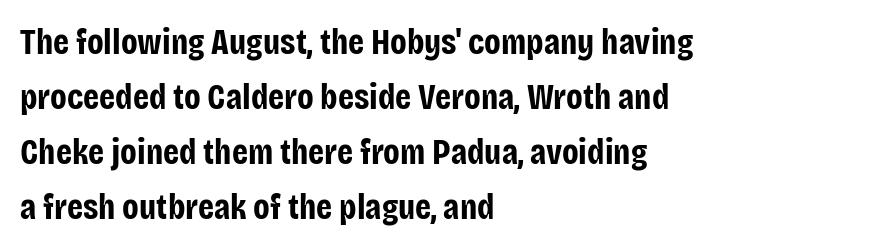
The image shows 36 px bold, condensed sans-serif type, upright; set left-aligned, normal line spacing (1.53x), normal letter spacing, not underlined; low stroke contrast and a large x-height.
